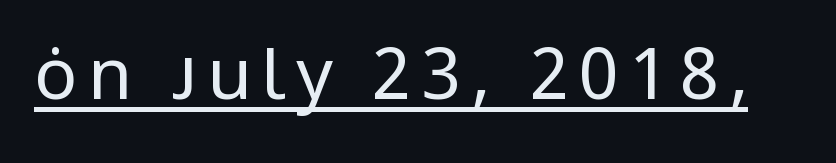
Font category for this specimen: sans-serif. You could not count columns in this text — the font is proportionally spaced. Designer's note — italics off, roman on. The face used here appears with an underline applied. Is this a heavy cut? Hardly; it is regular or lighter.
